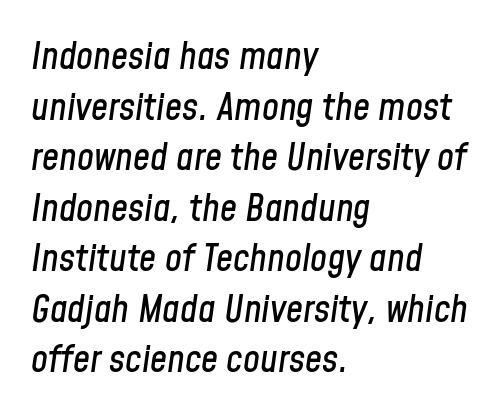
The image shows 38 px condensed type, italic (leaning right); set left-aligned, normal line spacing (1.33x), normal letter spacing, not underlined; low stroke contrast and a medium x-height.
